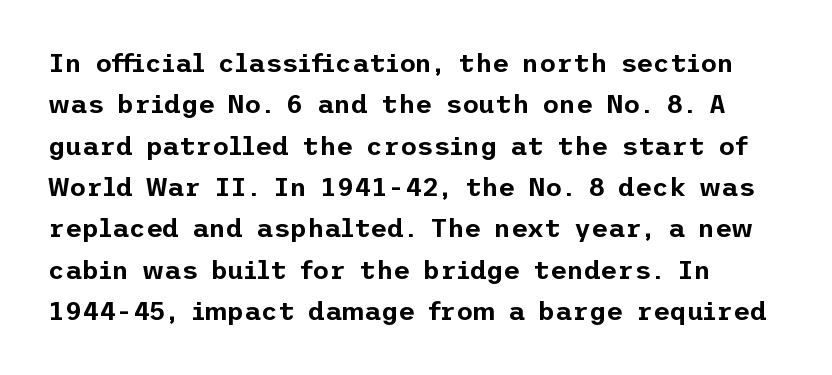
The image shows 26 px text type, upright; set normal line spacing (1.59x), normal letter spacing, not underlined.
